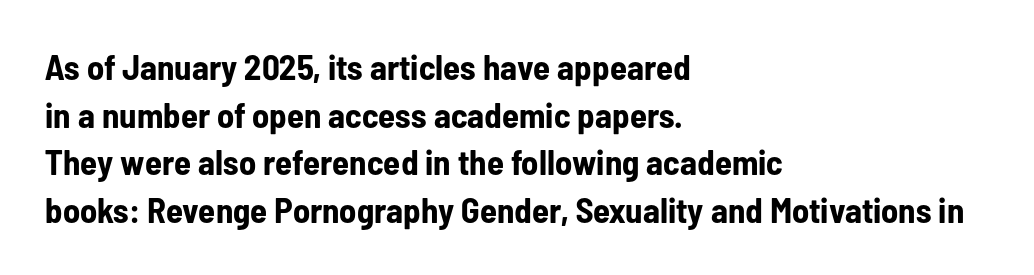
The image shows 35 px bold, condensed sans-serif type, upright; set left-aligned, normal line spacing (1.36x), normal letter spacing, not underlined; low stroke contrast and a medium x-height.
